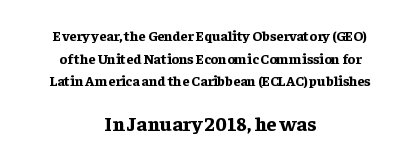
The block of text has a typical density, with ordinary space between rows. In terms of weight, the rendering is a true, heavy bold. Italic: no, the glyphs are upright roman. Between one letter and the next there's only the usual sliver of space. Any mark beneath the type? The region is blank. You get the small type first, then a jump to larger type.
